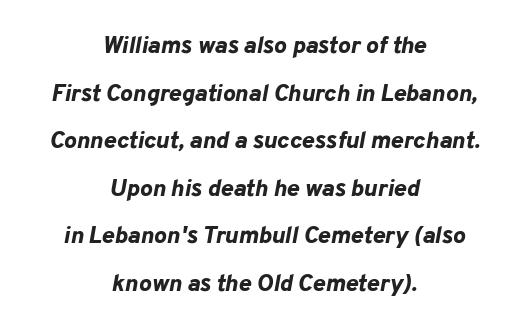
Words float on clear page, feet unadorned. Designer's note — italics engaged. The type is set solid horizontally, with unmodified tracking. Each line is balanced around a shared central axis.
